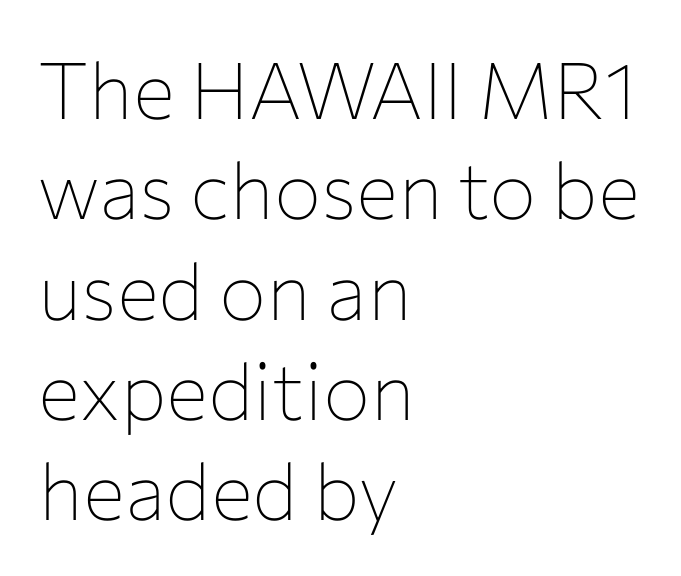
The image shows 79 px thin sans-serif type, upright; set left-aligned, normal line spacing (1.27x), normal letter spacing, not underlined; low stroke contrast and a medium x-height.
